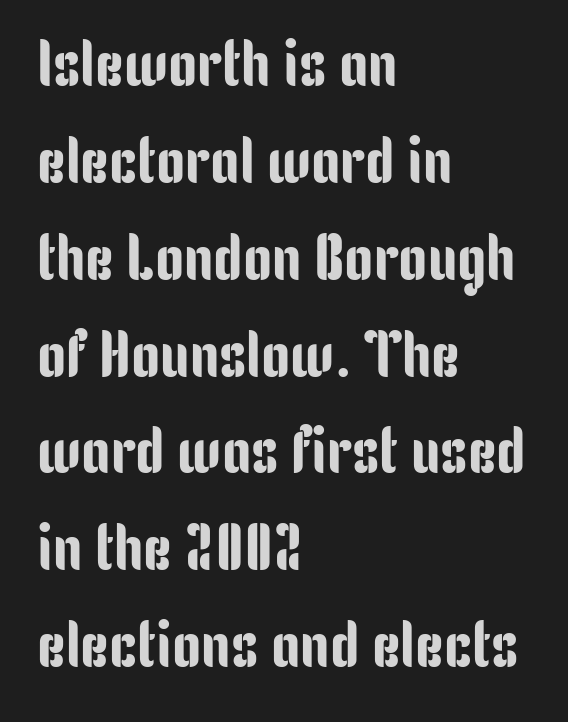
Each row of text sits above clean, open space. The lines are quadded left. Is the letter spacing exaggerated? No — it looks like the ordinary default. Style check: upright. Serifs: no, the terminals of the letterforms are clean. The space between consecutive lines is moderate.
